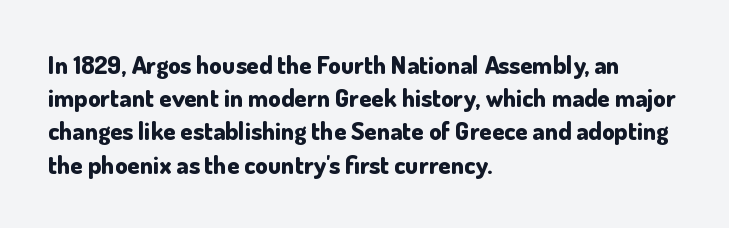
The image shows 25 px bold type, upright; set left-aligned, normal line spacing (1.33x), normal letter spacing, not underlined.
